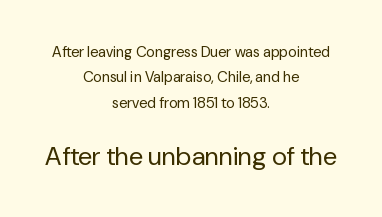
Plain, unruled lines of type. Letter spacing: default. The composition opens small and finishes big. The lines sit at an ordinary, default distance from one another.
